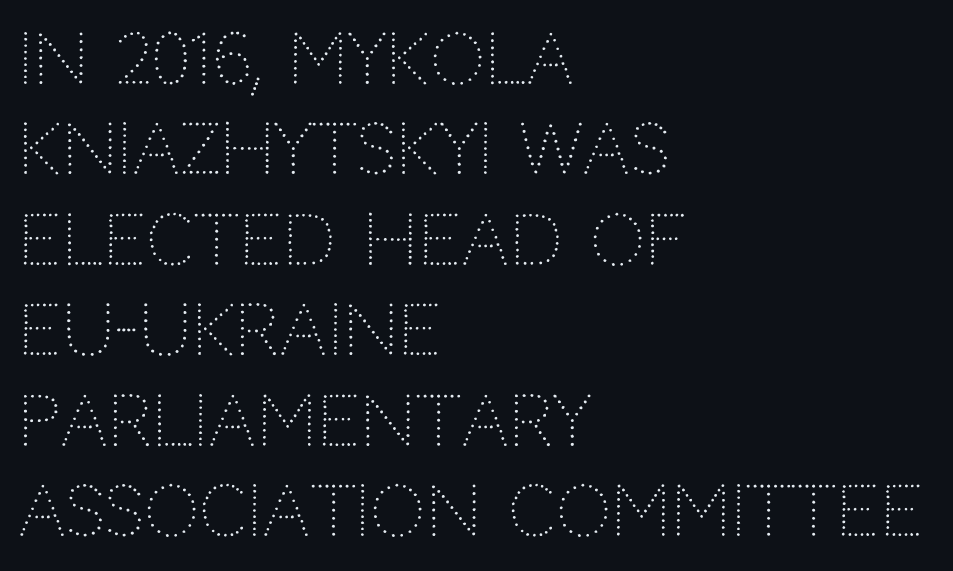
The image shows 69 px light sans-serif type, upright; set left-aligned, normal line spacing (1.31x), normal letter spacing, not underlined; low stroke contrast and a large x-height.
